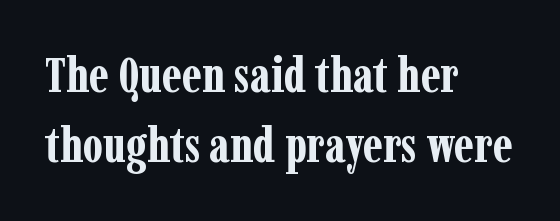
Q: Is the text bold? A: Yes.
Q: Is the text italic (slanted)? A: No, it is upright.
Q: Is the typeface a serif or a sans-serif typeface? A: Serif.
Q: Is the text underlined? A: No.
Q: How is the paragraph aligned? A: Left-aligned.
Q: Is the spacing between letters normal or unusually wide? A: Normal.
Q: Is the spacing between lines tight, normal or loose? A: Normal.
Q: Width (condensed, normal, or wide)? A: Condensed.
Q: Stroke contrast? A: Low.
Q: x-height? A: Medium.
Q: Monospaced? A: No.
